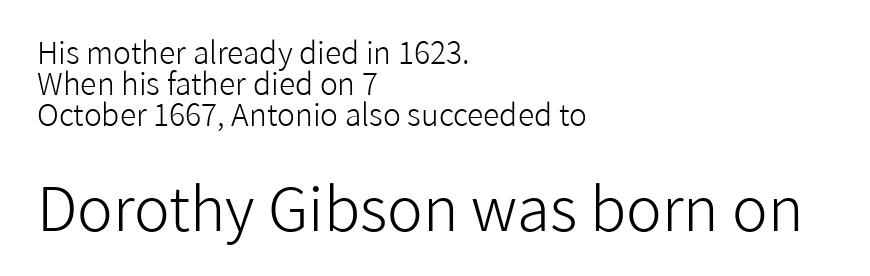
The image shows 60 px light sans-serif type, upright; set left-aligned, tight line spacing (1.03x), normal letter spacing, not underlined; the second (bottom) block is 2.0x larger; low stroke contrast and a medium x-height.
